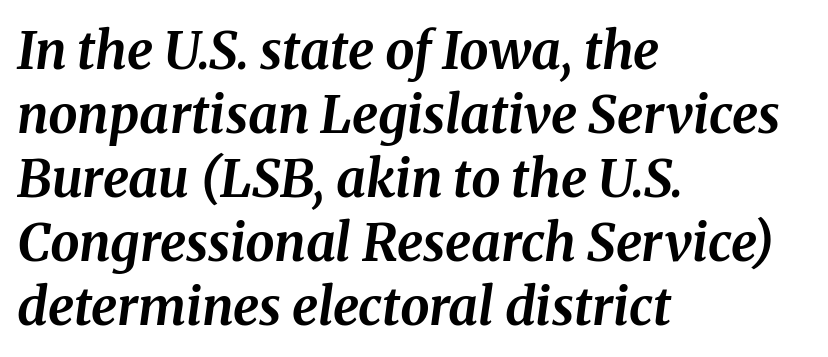
The image shows 52 px bold type, italic (leaning right); set left-aligned, line spacing 1.23x, normal letter spacing, not underlined; medium stroke contrast and a medium x-height.
